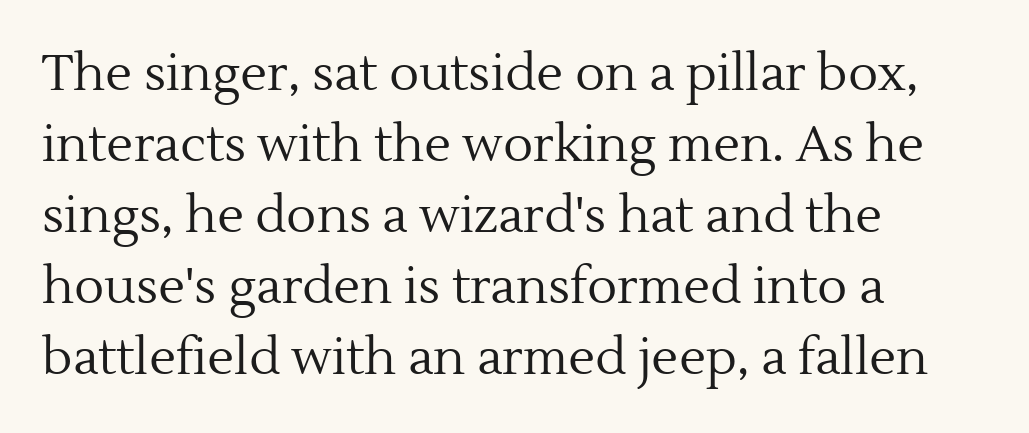
Q: Is the text bold? A: No.
Q: Is the text italic (slanted)? A: No, it is upright.
Q: Is the typeface a serif or a sans-serif typeface? A: Serif.
Q: Is the text underlined? A: No.
Q: How is the paragraph aligned? A: Left-aligned.
Q: Is the spacing between letters normal or unusually wide? A: Normal.
Q: Is the spacing between lines tight, normal or loose? A: Normal.
Q: Width (condensed, normal, or wide)? A: Normal.
Q: x-height? A: Medium.
Q: Monospaced? A: No.
